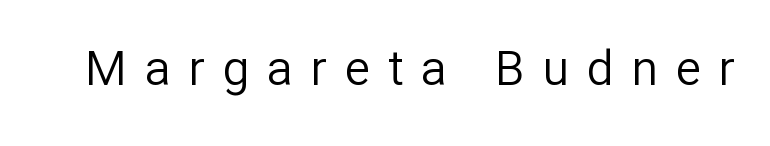
A typesetter would call this proportional, since set widths differ per character. Ascenders rise straight up at ninety degrees. These lines have a slow, spaced-out rhythm from letter to letter. No heavy texture on the line: the type isn't bold. Examine the stroke ends and you'll find no serifs.
